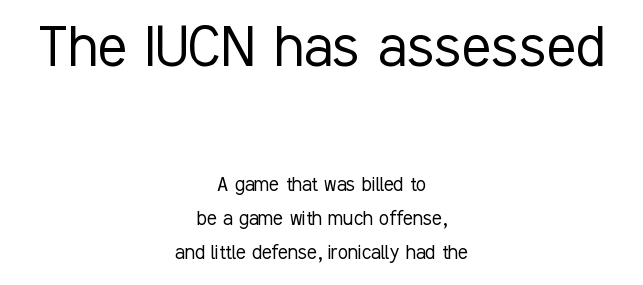
The image shows 68 px light, condensed sans-serif type, upright; set centered, normal line spacing (1.49x), normal letter spacing, not underlined; the first (top) block is 2.96x larger; low stroke contrast and a medium x-height.
